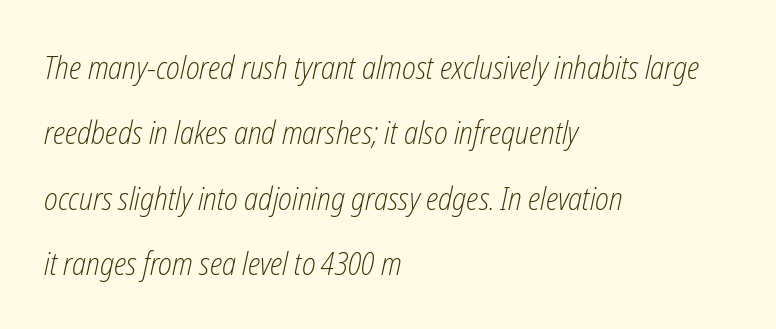
The setting favours the left margin, as ordinary paragraphs usually do. Stems here are at most as thick as an everyday book face. Underline: absent. Quick note: italic. The vertical gap from one line to the next is large.
